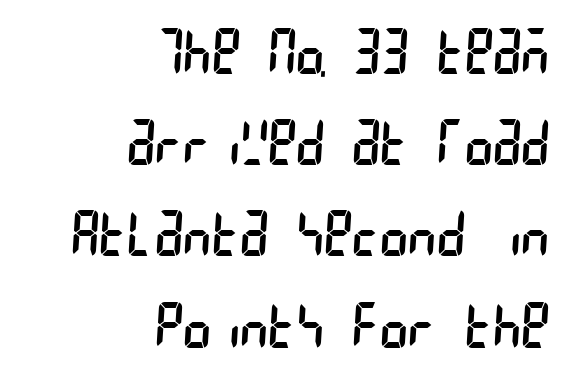
{"serif": "no", "bold": "no", "weight": "regular", "width": "condensed", "stroke_contrast": "low", "x_height": "large", "underline": "no", "align": "right", "line_spacing": "normal", "line_spacing_ratio": 1.52, "letter_spacing": "normal", "letter_spacing_em": 0.0, "glyph_px": 60}
